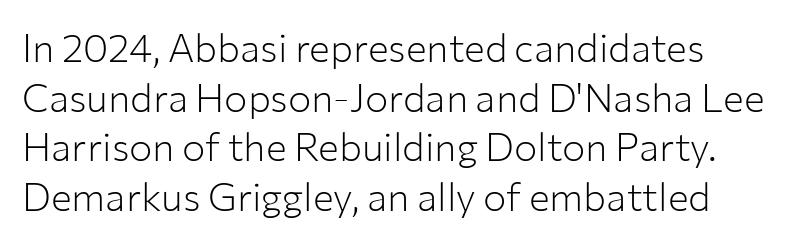
Q: Is the text bold? A: No.
Q: Is the text italic (slanted)? A: No, it is upright.
Q: Is the typeface a serif or a sans-serif typeface? A: Sans-serif.
Q: Is the text underlined? A: No.
Q: Is the spacing between letters normal or unusually wide? A: Normal.
Q: Is the spacing between lines tight, normal or loose? A: Normal.
Q: Width (condensed, normal, or wide)? A: Normal.
Q: Stroke contrast? A: Low.
Q: x-height? A: Medium.
Q: Monospaced? A: No.
